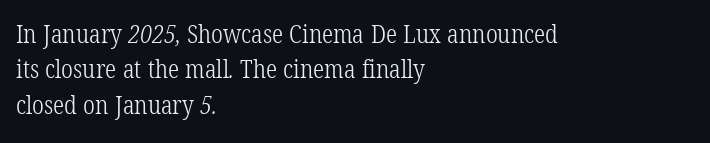
{"bold": "no", "underline": "no", "align": "left", "line_spacing": "normal", "line_spacing_ratio": 1.42, "letter_spacing": "normal", "letter_spacing_em": 0.0, "glyph_px": 25}
